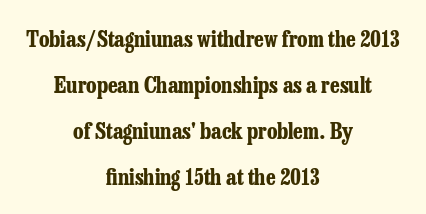
{"italic": "no", "bold": "yes", "underline": "no", "align": "center", "line_spacing": "loose", "line_spacing_ratio": 2.09, "letter_spacing": "normal", "letter_spacing_em": 0.0, "glyph_px": 22}
